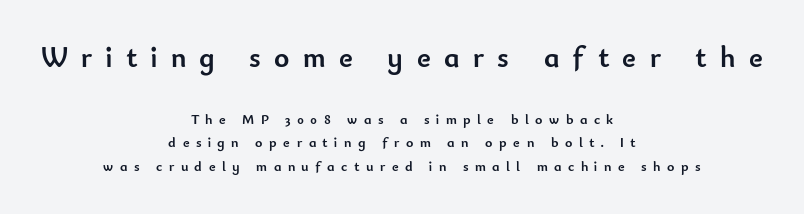
The image shows 29 px semibold sans-serif type, upright; set centered, normal line spacing (1.68x), unusually wide letter spacing (+0.46 em), not underlined; the first (top) block is 2.07x larger; low stroke contrast and a small x-height.
